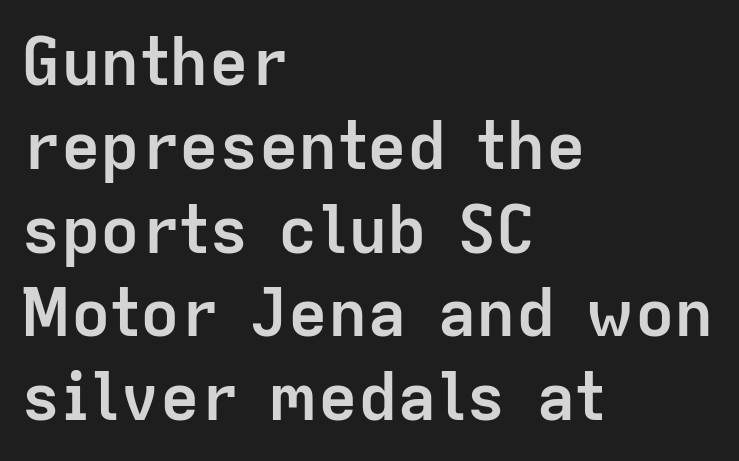
Q: Is the text bold? A: Yes.
Q: Is the text italic (slanted)? A: No, it is upright.
Q: Is the typeface a serif or a sans-serif typeface? A: Sans-serif.
Q: Is the text underlined? A: No.
Q: How is the paragraph aligned? A: Left-aligned.
Q: Is the spacing between letters normal or unusually wide? A: Normal.
Q: Is the spacing between lines tight, normal or loose? A: Normal.
Q: Width (condensed, normal, or wide)? A: Normal.
Q: Stroke contrast? A: Low.
Q: x-height? A: Medium.
Q: Monospaced? A: No.
